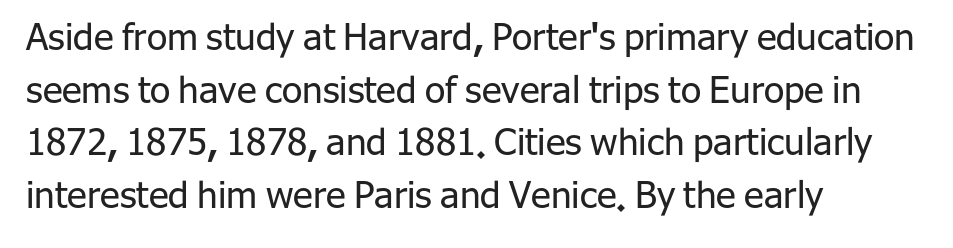
Q: Is the text bold? A: No.
Q: Is the text italic (slanted)? A: No, it is upright.
Q: Is the typeface a serif or a sans-serif typeface? A: Sans-serif.
Q: Is the text underlined? A: No.
Q: How is the paragraph aligned? A: Left-aligned.
Q: Is the spacing between letters normal or unusually wide? A: Normal.
Q: Is the spacing between lines tight, normal or loose? A: Normal.
Q: Width (condensed, normal, or wide)? A: Normal.
Q: Stroke contrast? A: Low.
Q: x-height? A: Medium.
Q: Monospaced? A: No.
